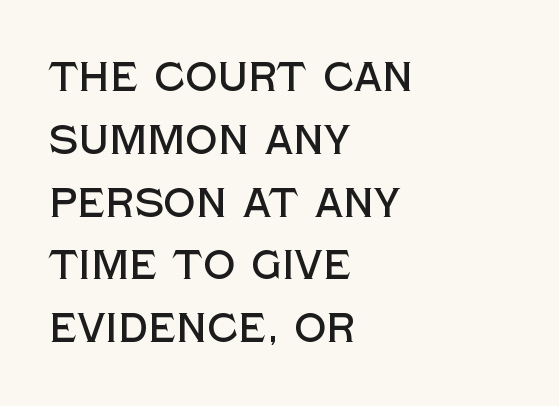
Q: Is the text italic (slanted)? A: No, it is upright.
Q: Is the typeface a serif or a sans-serif typeface? A: Sans-serif.
Q: Is the text underlined? A: No.
Q: How is the paragraph aligned? A: Left-aligned.
Q: Is the spacing between letters normal or unusually wide? A: Normal.
Q: Is the spacing between lines tight, normal or loose? A: Normal.
Q: Width (condensed, normal, or wide)? A: Normal.
Q: x-height? A: Large.
Q: Monospaced? A: No.
